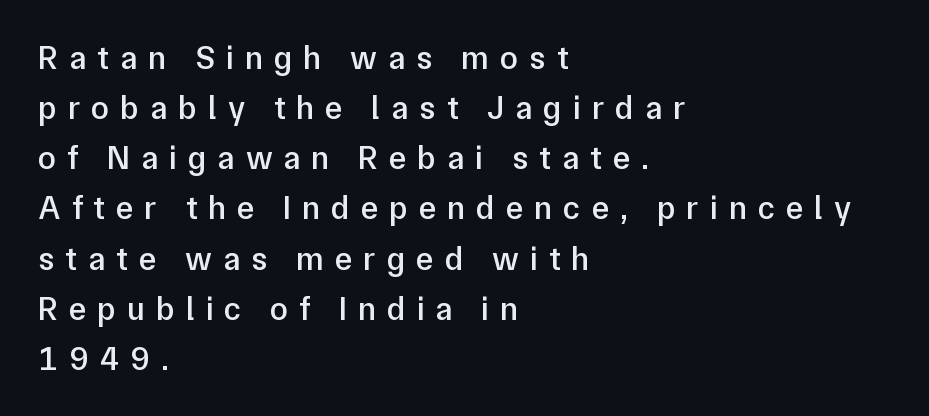
The words here are not underlined. The glyphs in this specimen are sans serif. Which margin do the lines hug? The left one — the right edge is uneven. In terms of weight, the rendering is demibold, just under bold. Varying glyph widths throughout — classic text-font behaviour.
